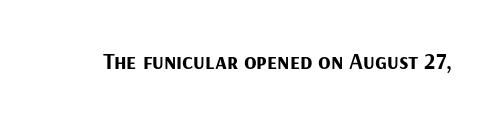
Notice how thick the strokes are: this is what a full bold looks like. In terms of letterspacing, this is plain default setting. The specimen omits any rule beneath the text block's lines. The lettering stays uniformly vertical, giving the passage a roman look.
